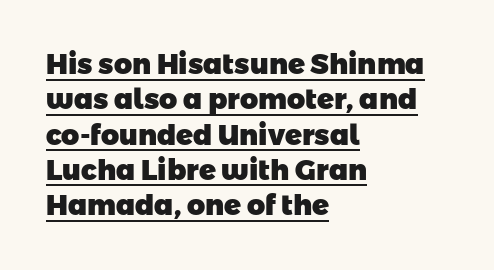
The image shows 28 px heavy sans-serif type; set left-aligned, normal line spacing (1.26x), normal letter spacing, underlined; low stroke contrast and a medium x-height.
